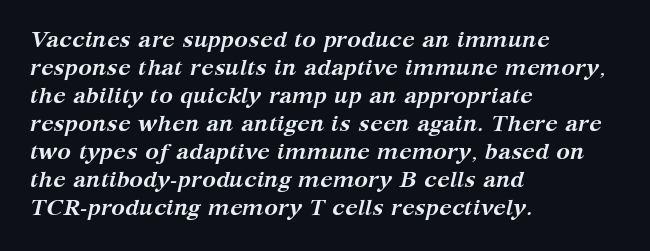
The image shows 23 px bold type, italic (leaning right); set left-aligned, line spacing 1.22x, normal letter spacing, not underlined.
